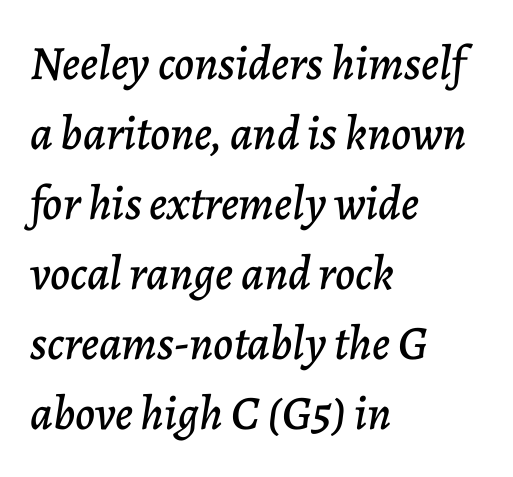
Q: Is the text italic (slanted)? A: Yes, it leans right by about 7 degrees.
Q: Is the text underlined? A: No.
Q: How is the paragraph aligned? A: Left-aligned.
Q: Is the spacing between letters normal or unusually wide? A: Normal.
Q: Is the spacing between lines tight, normal or loose? A: Normal.
Q: Width (condensed, normal, or wide)? A: Normal.
Q: Stroke contrast? A: Low.
Q: x-height? A: Medium.
Q: Monospaced? A: No.
